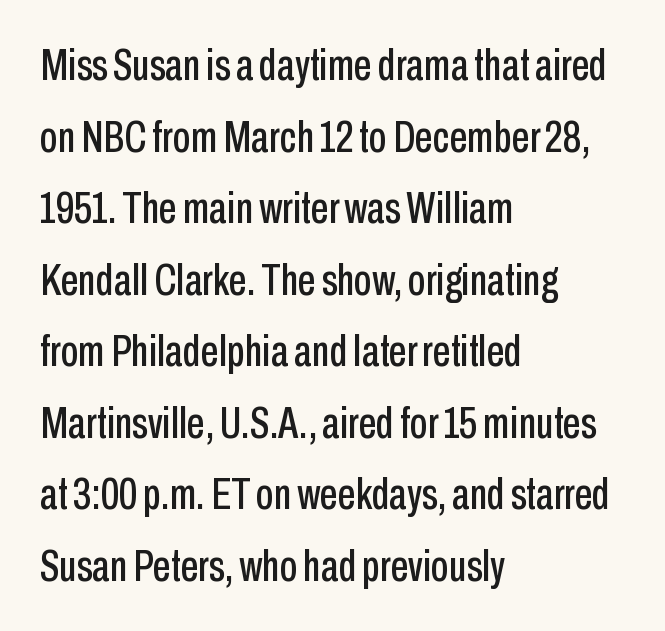
Q: Is the text italic (slanted)? A: No, it is upright.
Q: Is the typeface a serif or a sans-serif typeface? A: Sans-serif.
Q: Is the text underlined? A: No.
Q: How is the paragraph aligned? A: Left-aligned.
Q: Is the spacing between letters normal or unusually wide? A: Normal.
Q: Is the spacing between lines tight, normal or loose? A: Normal.
Q: Width (condensed, normal, or wide)? A: Condensed.
Q: Stroke contrast? A: Low.
Q: x-height? A: Medium.
Q: Monospaced? A: No.
